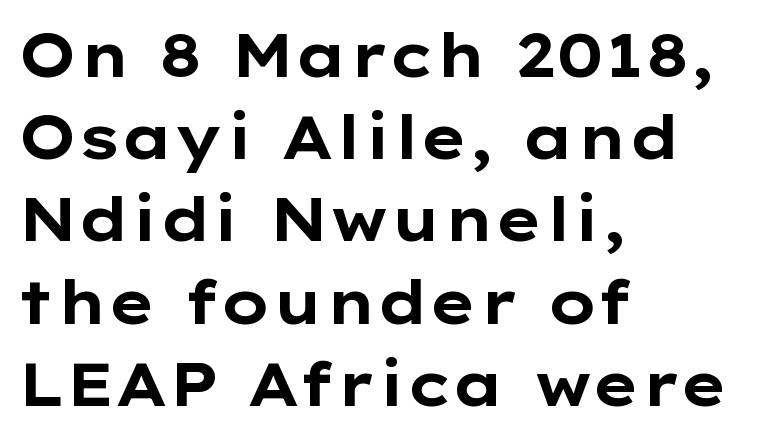
The image shows 60 px bold, wide sans-serif type, upright; set left-aligned, normal line spacing (1.37x), normal letter spacing, not underlined; low stroke contrast and a medium x-height.
